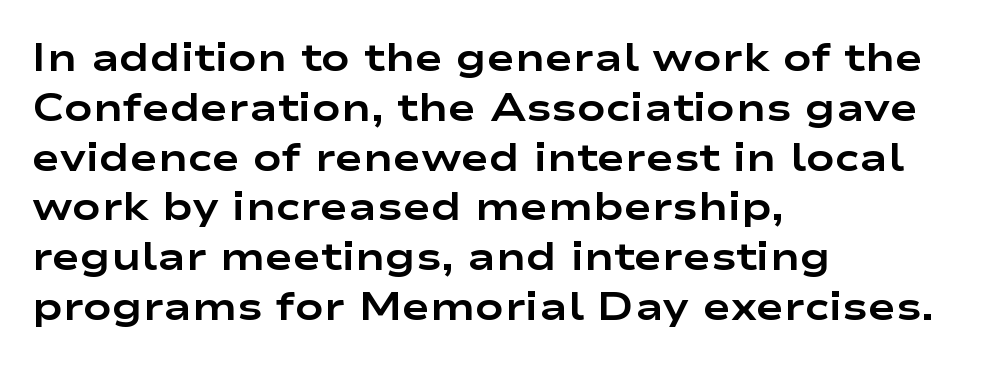
Q: Is the text bold? A: Yes.
Q: Is the text italic (slanted)? A: No, it is upright.
Q: Is the typeface a serif or a sans-serif typeface? A: Sans-serif.
Q: Is the text underlined? A: No.
Q: How is the paragraph aligned? A: Left-aligned.
Q: Is the spacing between letters normal or unusually wide? A: Normal.
Q: Is the spacing between lines tight, normal or loose? A: Normal.
Q: Width (condensed, normal, or wide)? A: Wide.
Q: Stroke contrast? A: Low.
Q: x-height? A: Medium.
Q: Monospaced? A: No.
